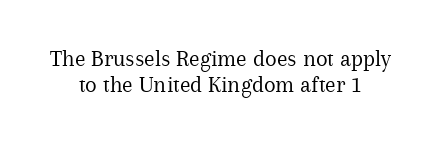
The image shows 24 px text type, upright; set centered, tight line spacing (1.08x), normal letter spacing, not underlined.
